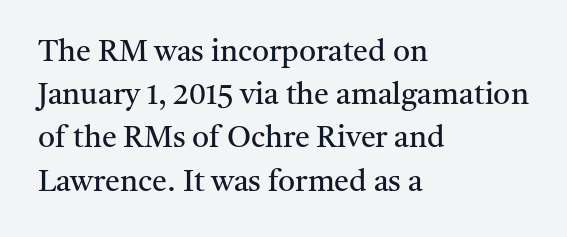
{"serif": "yes", "italic": "no", "bold": "no", "weight": "regular", "width": "normal", "stroke_contrast": "medium", "x_height": "medium", "monospaced": "no", "underline": "no", "align": "left", "line_spacing": "normal", "line_spacing_ratio": 1.44, "letter_spacing": "normal", "letter_spacing_em": 0.0, "glyph_px": 30}
